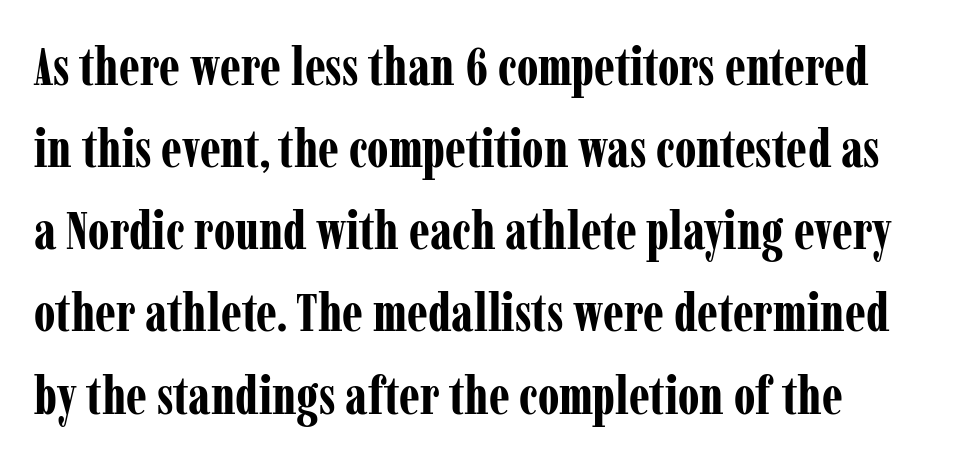
Vertically, the passage feels balanced, rows spaced as you'd expect. Regarding serifs, this sample has them. Varying glyph widths throughout — classic text-font behaviour. Layout note: lines flush left. The baseline area is clear. Does extra space separate the letters? No, they use regular spacing.
